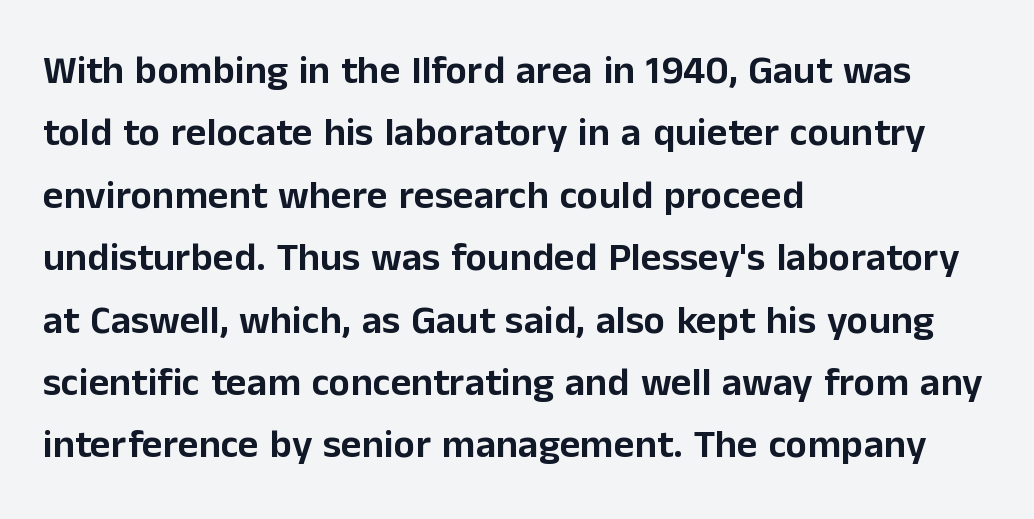
The image shows 40 px sans-serif type, upright; set left-aligned, normal line spacing (1.56x), normal letter spacing, not underlined; low stroke contrast and a medium x-height.
